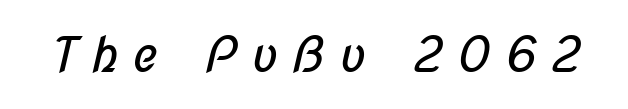
The image shows 49 px regular-weight, condensed sans-serif type; set unusually wide letter spacing (+0.27 em), not underlined; low stroke contrast and a medium x-height.
